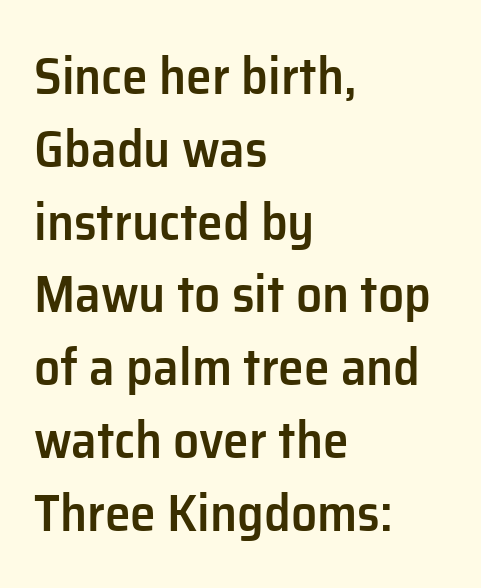
Q: Is the text bold? A: Semi-bold.
Q: Is the text italic (slanted)? A: No, it is upright.
Q: Is the typeface a serif or a sans-serif typeface? A: Sans-serif.
Q: Is the text underlined? A: No.
Q: How is the paragraph aligned? A: Left-aligned.
Q: Is the spacing between letters normal or unusually wide? A: Normal.
Q: Is the spacing between lines tight, normal or loose? A: Normal.
Q: Width (condensed, normal, or wide)? A: Normal.
Q: Stroke contrast? A: Low.
Q: x-height? A: Medium.
Q: Monospaced? A: No.
